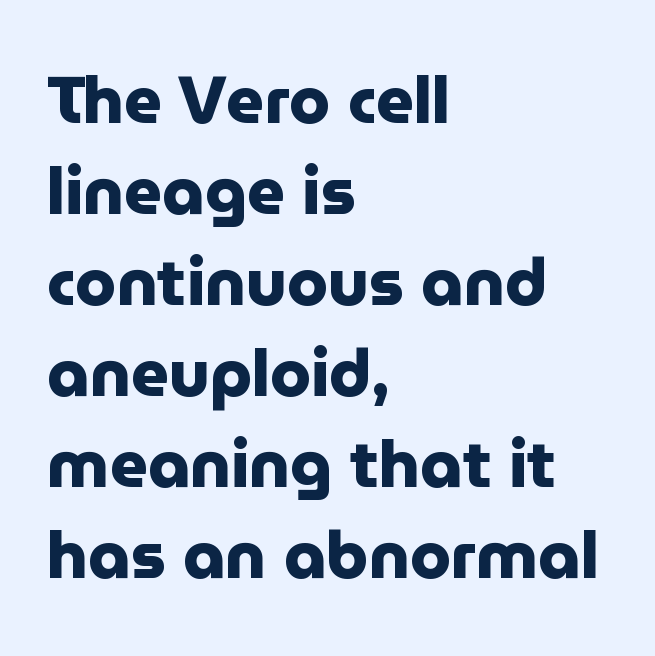
The image shows 66 px heavy sans-serif type, upright; set left-aligned, normal line spacing (1.38x), normal letter spacing, not underlined; low stroke contrast and a medium x-height.
